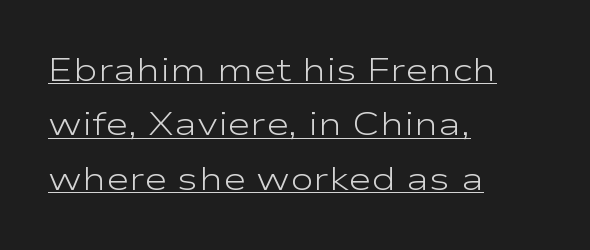
The image shows 32 px light, wide sans-serif type, upright; set left-aligned, normal line spacing (1.7x), normal letter spacing, underlined; low stroke contrast and a medium x-height.
